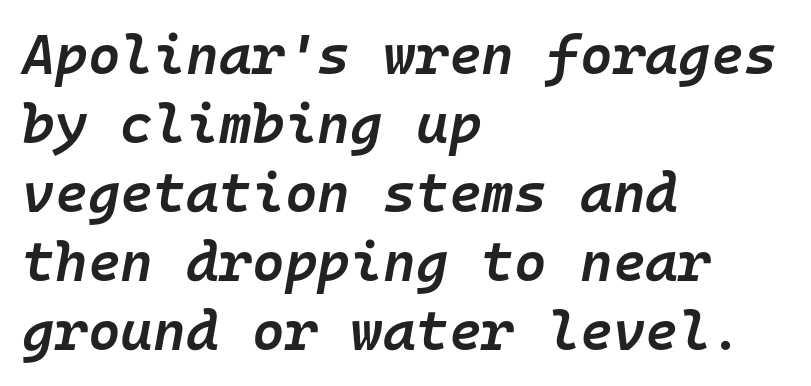
The image shows 56 px semibold type, italic (leaning right), monospaced; set left-aligned, line spacing 1.23x, normal letter spacing, not underlined; low stroke contrast and a medium x-height.
